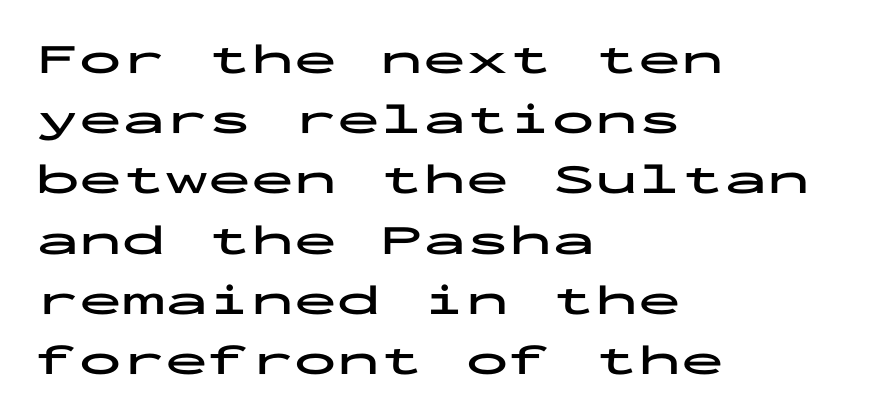
Students, this is bold: see how much ink each stroke carries. Reading down the block, your eye returns to a fixed left position each line. This block has exactly the height ordinary leading produces. The font family rendered here belongs to the sans-serif group. A bare baseline throughout the passage. Between one letter and the next there's only the usual sliver of space.
